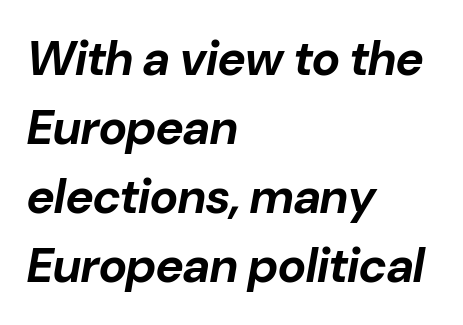
The image shows 48 px bold type, italic (leaning right); set left-aligned, normal line spacing (1.44x), normal letter spacing, not underlined; low stroke contrast and a medium x-height.
